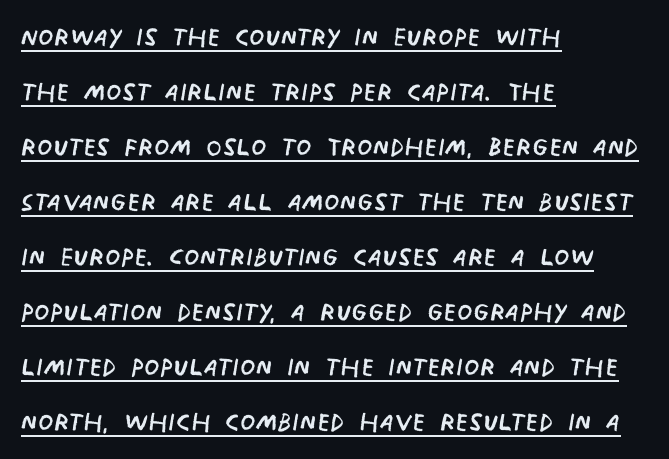
The image shows 35 px regular-weight, condensed sans-serif type; set left-aligned, normal line spacing (1.57x), normal letter spacing, underlined; low stroke contrast and a large x-height.
